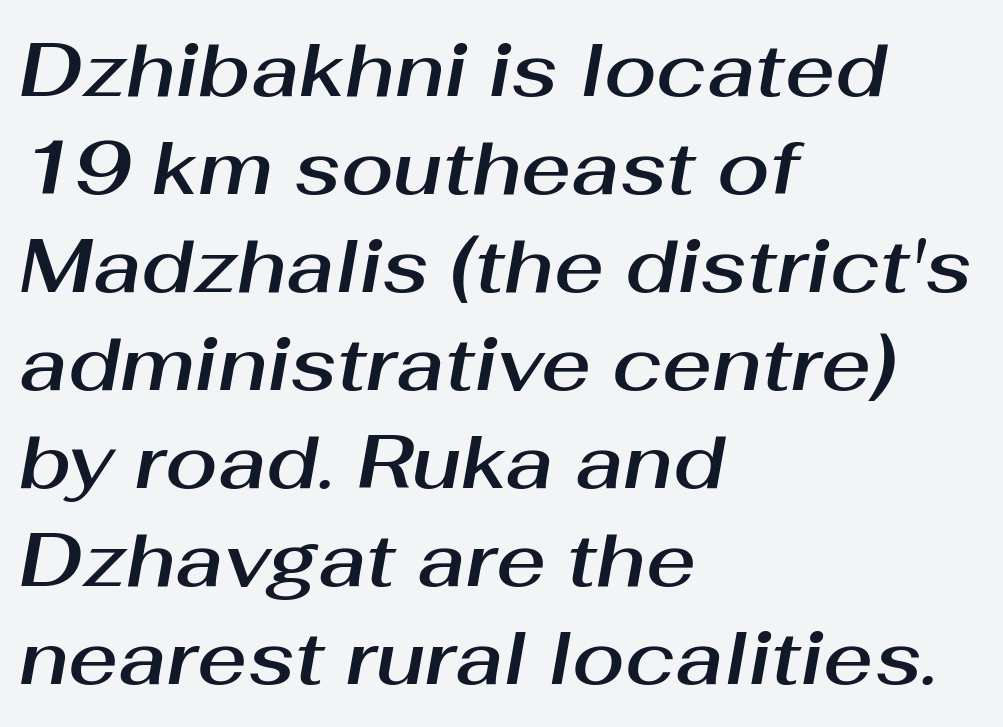
The image shows 76 px text type, italic (leaning right); set left-aligned, normal line spacing (1.29x), normal letter spacing, not underlined; medium stroke contrast and a medium x-height.
